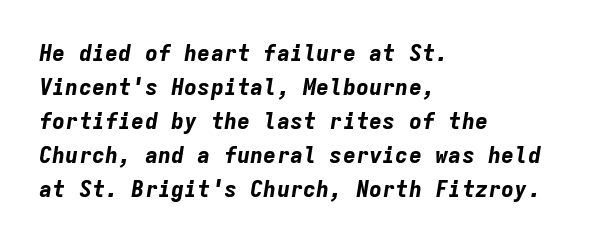
Summary of vertical rhythm: regular, with standard interline spacing. The gaps between neighbouring characters are ordinary and unremarkable. Bold? Absolutely — the strokes are thick and heavy. The font's italic variant was chosen for this text. Short and long lines alike share a common starting point at left. Decoration check: the copy has no underline.
